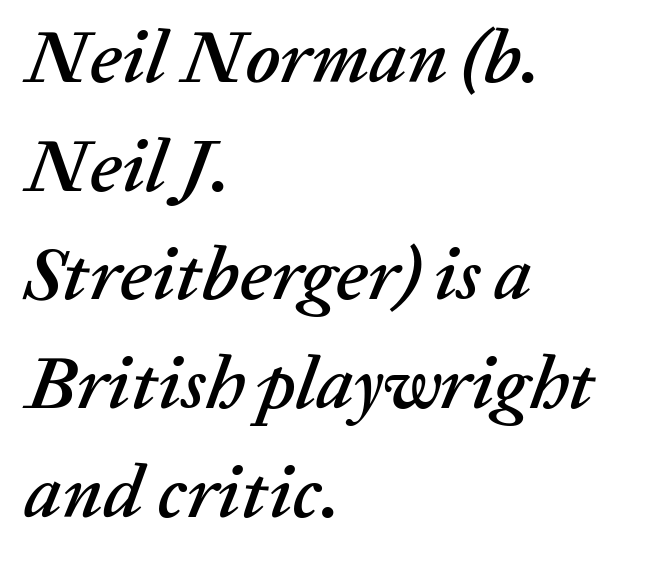
{"italic": "yes", "lean": "right", "slant_degrees": 20, "width": "normal", "stroke_contrast": "low", "x_height": "medium", "monospaced": "no", "underline": "no", "align": "left", "line_spacing": "normal", "line_spacing_ratio": 1.45, "letter_spacing": "normal", "letter_spacing_em": 0.0, "glyph_px": 75}
